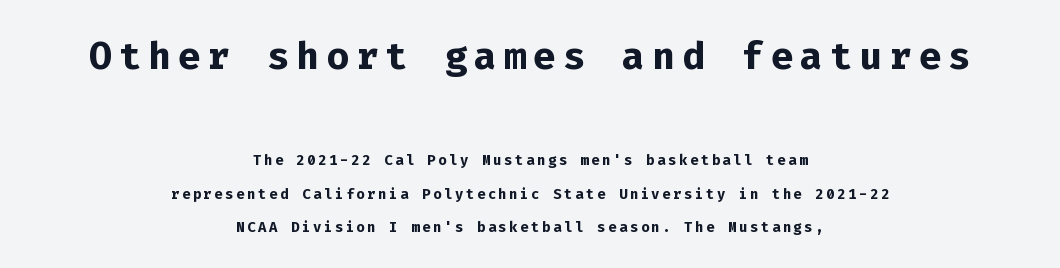
The axis of the letterforms is exactly vertical. Notice the wide empty band between every row — that's loose leading. Bare-footed words on every line. Layout note: lines centered. Top chunk: large. Bottom chunk: small.
